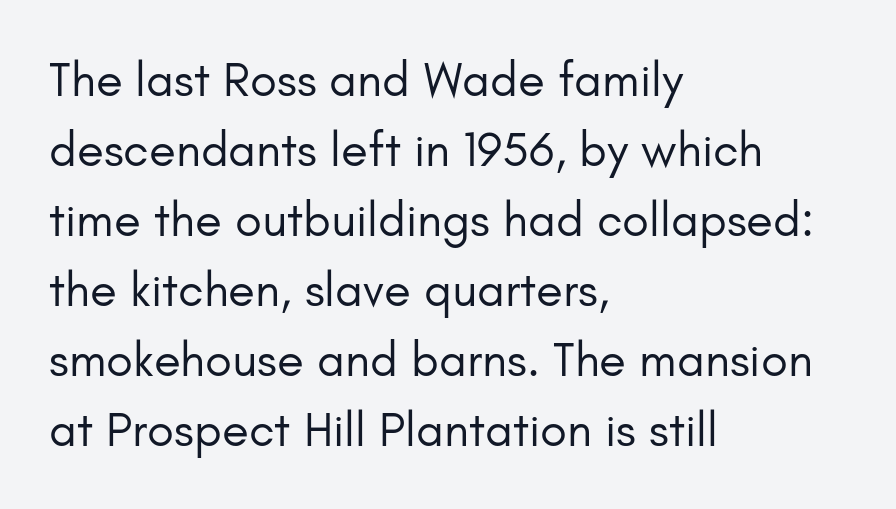
The image shows 49 px regular-weight sans-serif type, upright; set left-aligned, normal line spacing (1.43x), normal letter spacing, not underlined; low stroke contrast and a small x-height.
